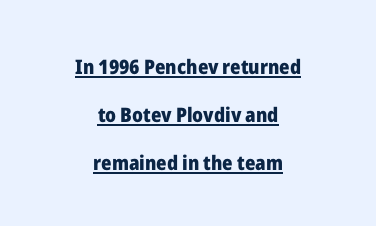
Each word holds together tightly as a unit, with standard inter-letter gaps. Heavy-handed strokes throughout: this text is bold. In CSS terms this would be text-align: center. Quick note: interline space is abundant. Students, observe the line beneath the letters — that is underlining. Ascenders rise straight up at ninety degrees.
